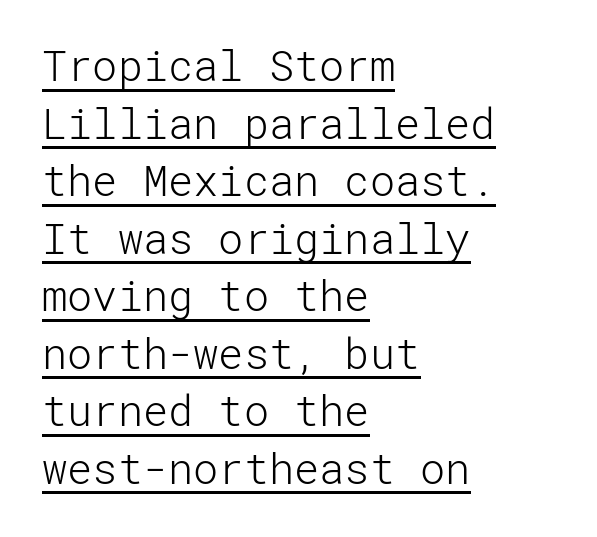
Somebody hit Ctrl+U on this one — the words are underlined. A sans-serif font was chosen for this passage. Horizontally, the lines are justified to the leading edge only. Standard letterfit; no display-style spreading of the glyphs.
